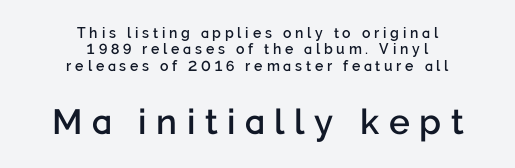
What weight is shown? A semibold, between regular and bold. Bigger letters appear in the bottom chunk; the top chunk is reduced. Nope, no serifs anywhere on these letters. Here the designer chose a conventional face with non-uniform glyph widths. Clear beneath every line of the passage. The typesetter chose a symmetrical, centered arrangement here.
